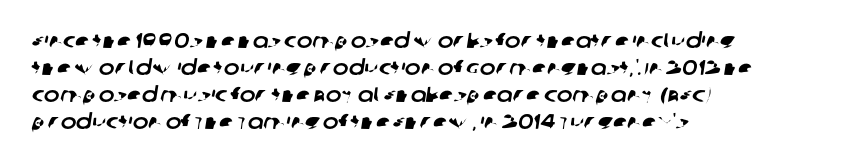
{"underline": "no", "align": "left", "line_spacing": "normal", "line_spacing_ratio": 1.28, "letter_spacing": "normal", "letter_spacing_em": 0.0, "glyph_px": 21}
